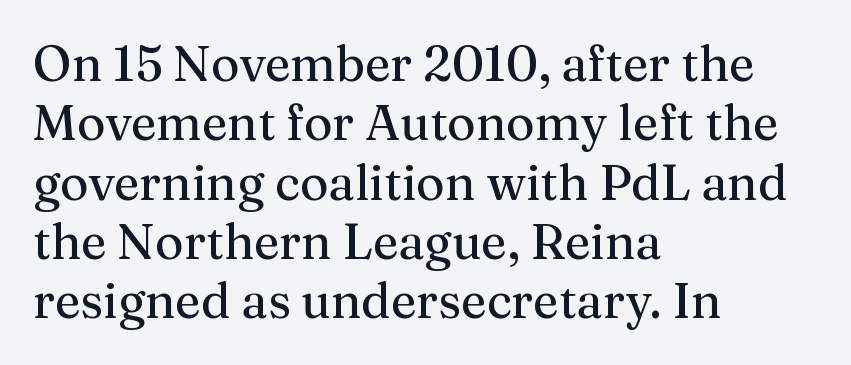
{"serif": "yes", "italic": "no", "width": "normal", "stroke_contrast": "medium", "x_height": "medium", "monospaced": "no", "underline": "no", "align": "left", "line_spacing_ratio": 1.21, "letter_spacing": "normal", "letter_spacing_em": 0.0, "glyph_px": 49}
